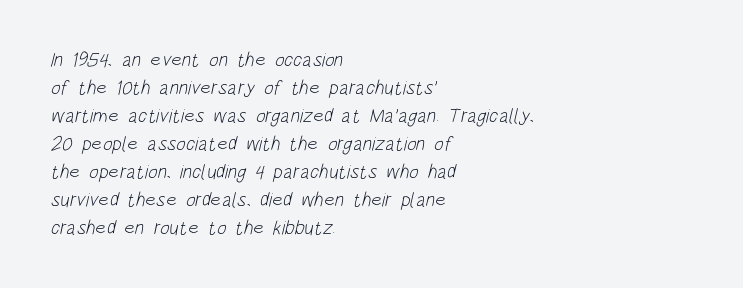
The image shows 20 px text type; set left-aligned, normal line spacing (1.4x), normal letter spacing, not underlined.
